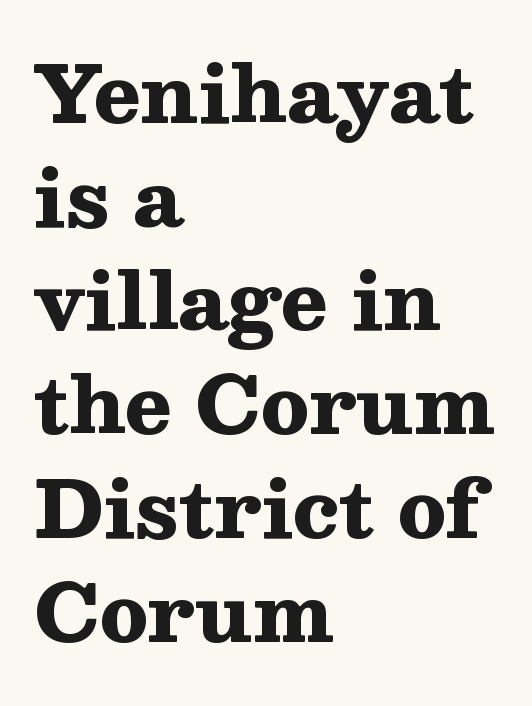
The image shows 78 px heavy, wide serif type, upright; set left-aligned, normal line spacing (1.33x), normal letter spacing, not underlined; medium stroke contrast and a medium x-height.
